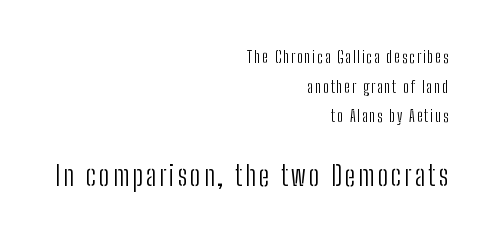
{"serif": "no", "italic": "no", "bold": "no", "weight": "light", "width": "condensed", "stroke_contrast": "low", "x_height": "medium", "monospaced": "no", "underline": "no", "align": "right", "line_spacing_ratio": 1.85, "larger_block": "second", "size_ratio": 1.75, "glyph_px": 28}
